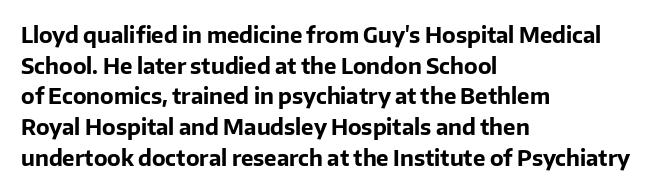
Q: Is the text bold? A: Yes.
Q: Is the text italic (slanted)? A: No, it is upright.
Q: Is the text underlined? A: No.
Q: How is the paragraph aligned? A: Left-aligned.
Q: Is the spacing between letters normal or unusually wide? A: Normal.
Q: Is the spacing between lines tight, normal or loose? A: Normal.
